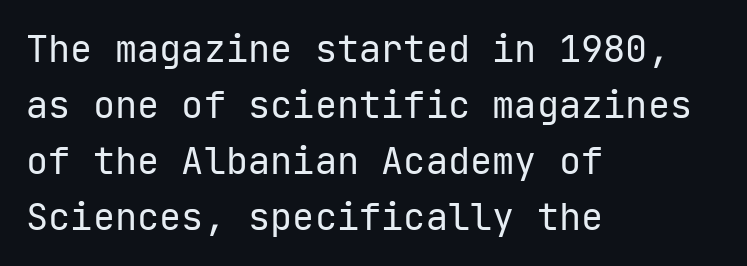
The image shows 37 px regular-weight sans-serif type, upright, monospaced; set left-aligned, normal line spacing (1.51x), normal letter spacing, not underlined; low stroke contrast and a medium x-height.
